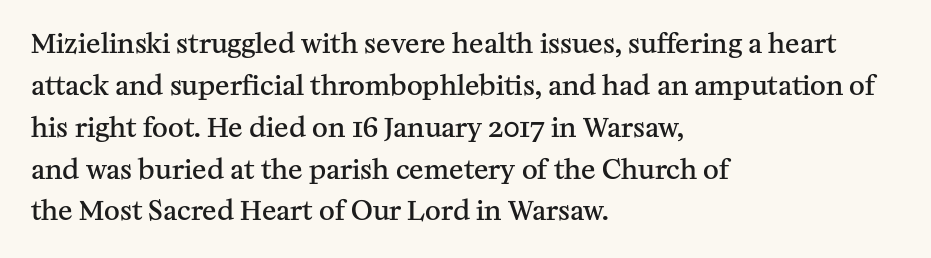
The image shows 27 px text type, upright; set left-aligned, normal line spacing (1.55x), normal letter spacing, not underlined.
